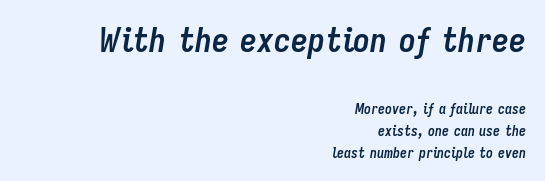
The zone under the glyphs is completely vacant. The passage shown begins with its larger block and ends with its smaller one. The gaps between neighbouring characters are ordinary and unremarkable. Each glyph is drawn with heavy, bold strokes.
